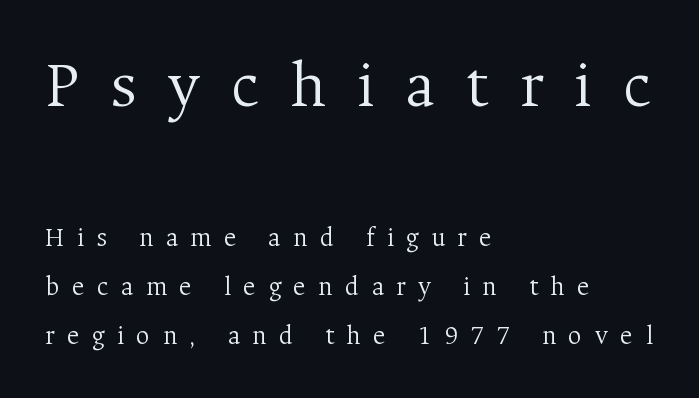
The tracking reads as deliberately expanded to a designer's eye. The lines in this sample share a left origin and differ only in where they stop. Note the varied advance widths — an 'i' is clearly narrower than an 'm'. Beneath every word, the page is bare. When letters stand straight like this, we call the style roman or upright. Stroke mass is kept to a normal reading level or below.
